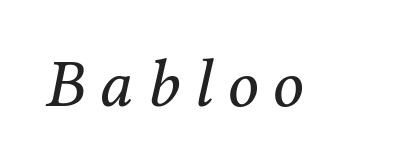
{"serif": "yes", "italic": "yes", "lean": "right", "slant_degrees": 12, "bold": "no", "weight": "regular", "width": "normal", "stroke_contrast": "medium", "x_height": "medium", "monospaced": "no", "underline": "no", "letter_spacing": "wide", "letter_spacing_em": 0.21, "glyph_px": 68}
